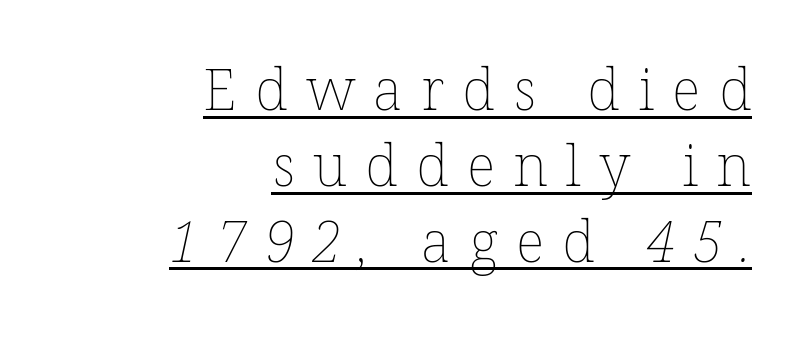
Q: Is the text bold? A: No.
Q: Is the text underlined? A: Yes.
Q: How is the paragraph aligned? A: Right-aligned.
Q: Is the spacing between letters normal or unusually wide? A: Unusually wide.
Q: Is the spacing between lines tight, normal or loose? A: Normal.
Q: Width (condensed, normal, or wide)? A: Normal.
Q: Stroke contrast? A: Low.
Q: x-height? A: Medium.
Q: Monospaced? A: No.
